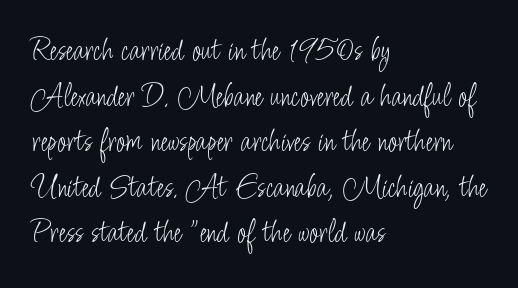
Q: Is the text bold? A: No.
Q: Is the text italic (slanted)? A: Yes.
Q: Is the typeface a serif or a sans-serif typeface? A: Sans-serif.
Q: Is the text underlined? A: No.
Q: How is the paragraph aligned? A: Left-aligned.
Q: Is the spacing between letters normal or unusually wide? A: Normal.
Q: Is the spacing between lines tight, normal or loose? A: Normal.
Q: Width (condensed, normal, or wide)? A: Condensed.
Q: Stroke contrast? A: Low.
Q: x-height? A: Small.
Q: Monospaced? A: No.
